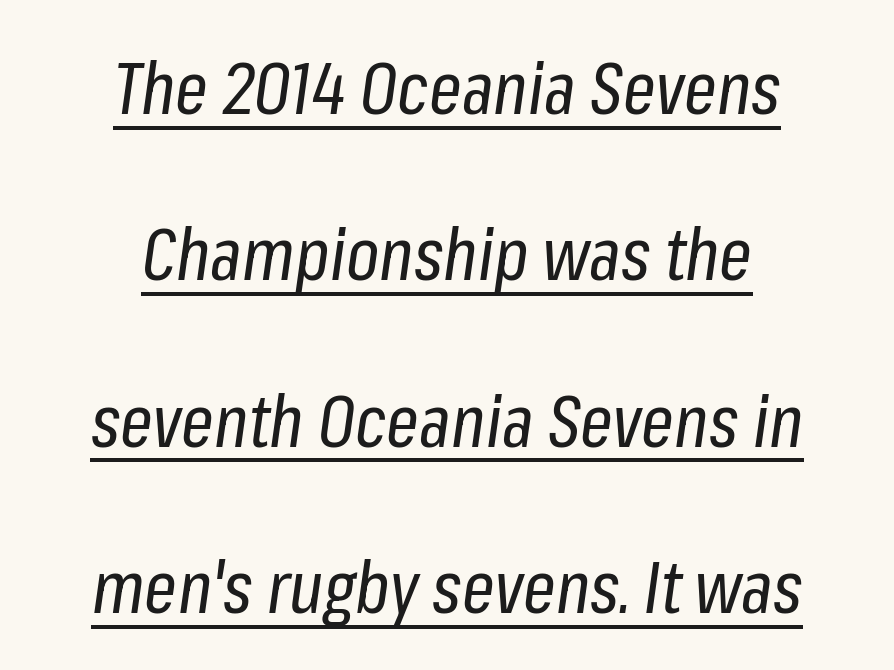
The typeface has the unassuming heft of standard copy or less. The face used here is proportionally spaced, like ordinary book or web type. The designer dialed line spacing up above the default. The horizontal fit of the characters is conventional and even. The glyphs look as if they've been sheared to an angle. Underlined type.
